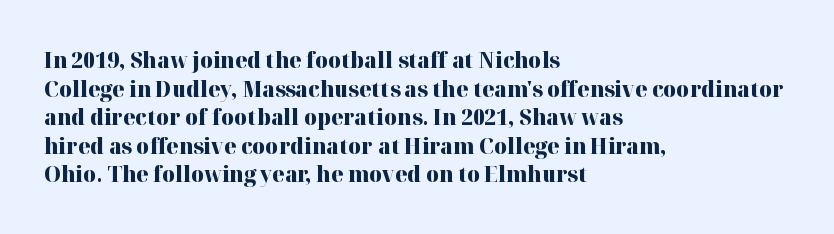
Teacher's note: observe the even left margin — that is flush-left alignment. You can tell it's not italic because the verticals are truly vertical. Words float on clear page, feet unadorned. The letterforms sit shoulder to shoulder at normal distance.
